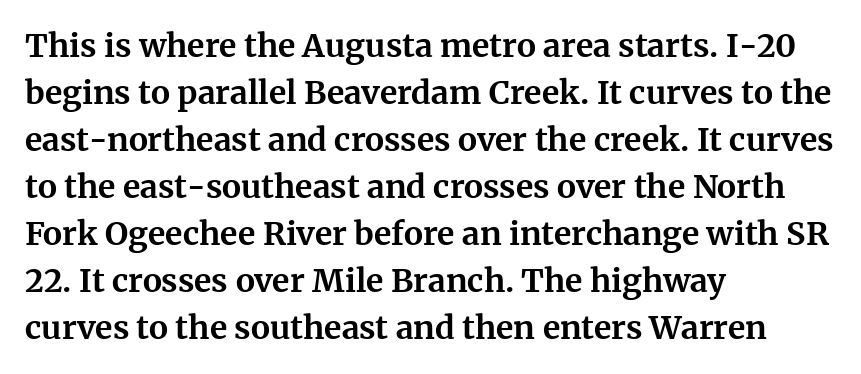
The image shows 32 px bold serif type, upright; set left-aligned, normal line spacing (1.47x), normal letter spacing, not underlined; medium stroke contrast and a medium x-height.
